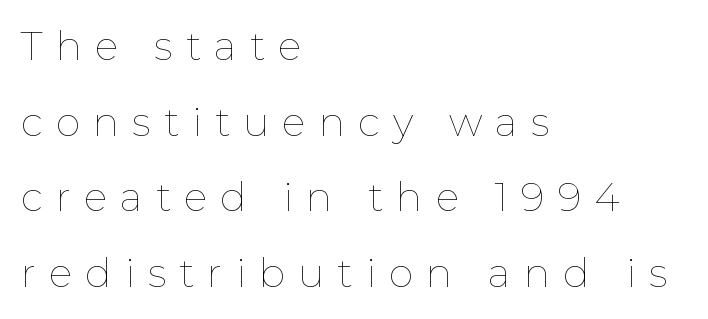
The image shows 40 px thin type, upright; set left-aligned, line spacing 1.89x, unusually wide letter spacing (+0.32 em), not underlined; low stroke contrast and a medium x-height.
